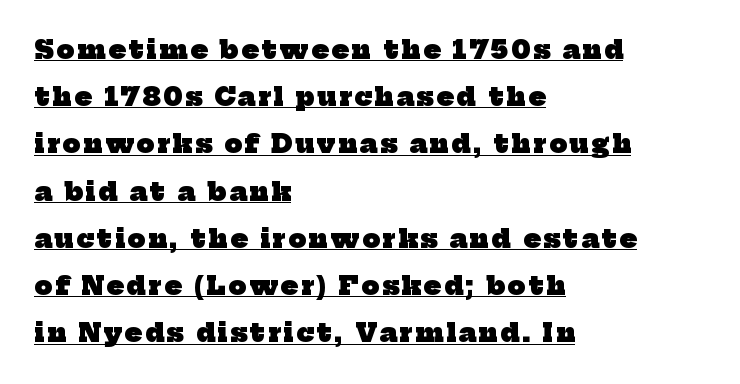
The image shows 25 px bold type; set left-aligned, line spacing 1.89x, underlined.
